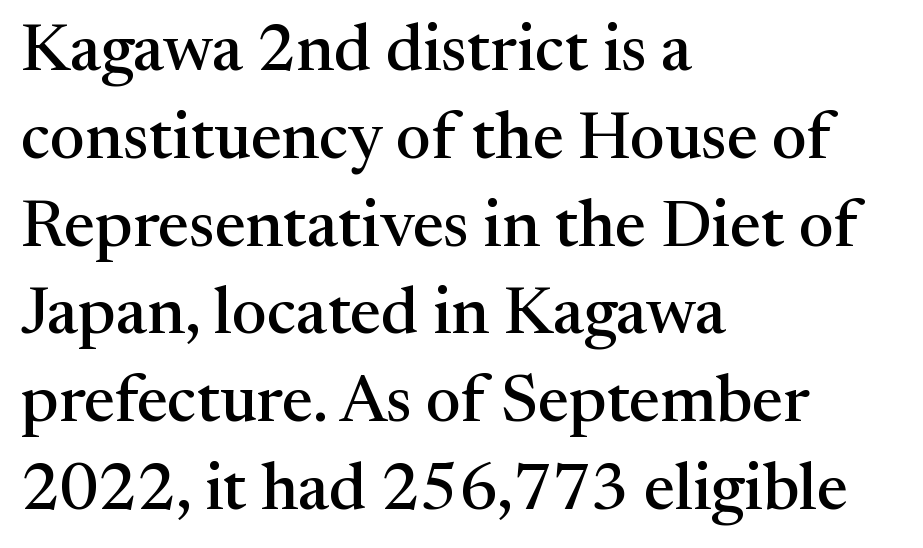
The image shows 66 px serif type, upright; set left-aligned, normal line spacing (1.33x), normal letter spacing, not underlined; medium stroke contrast and a medium x-height.
